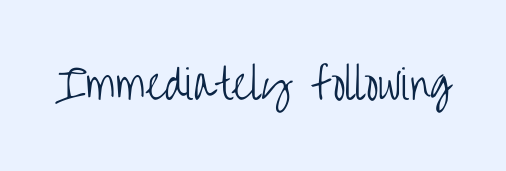
Honestly, the letter spacing is just normal — you wouldn't notice it. Plain, unruled lines of type. Characters remain perfectly vertical along every line. Think standard paragraph weight, or any step lighter than that. The designer went with a sans here, leaving each stem footless.
